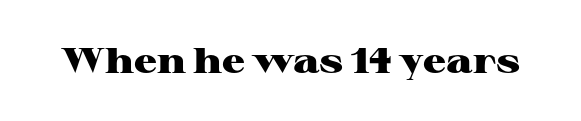
{"serif": "yes", "italic": "no", "bold": "yes", "weight": "heavy", "width": "wide", "stroke_contrast": "high", "x_height": "medium", "monospaced": "no", "underline": "no", "letter_spacing": "normal", "letter_spacing_em": 0.0, "glyph_px": 36}
